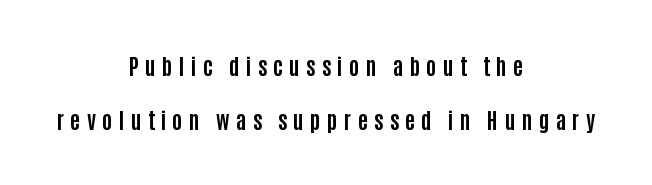
The image shows 22 px bold type, upright; set centered, loose line spacing (2.47x), unusually wide letter spacing (+0.28 em), not underlined.
